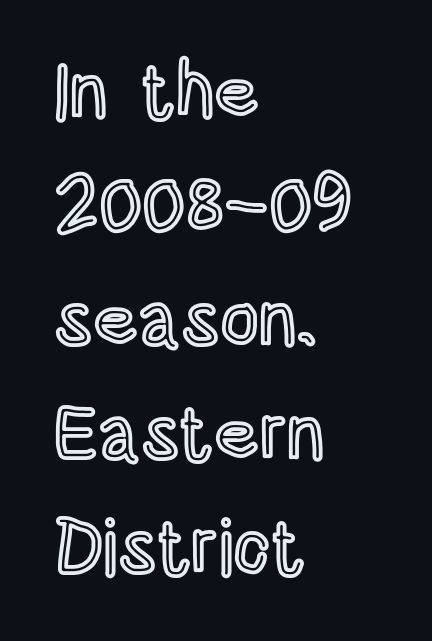
Designer's note — italics off, roman on. The face used here is proportionally spaced, like ordinary book or web type. Interline gaps are of average width in this sample. The lines are quadded left. The string is rendered with underlining switched off.
